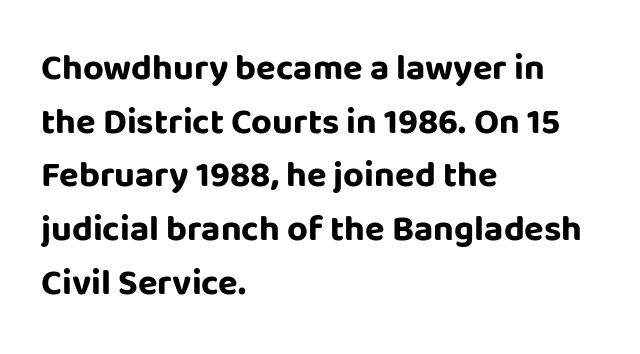
{"serif": "no", "italic": "no", "bold": "yes", "weight": "bold", "width": "normal", "stroke_contrast": "low", "x_height": "large", "monospaced": "no", "underline": "no", "align": "left", "line_spacing": "normal", "line_spacing_ratio": 1.49, "letter_spacing": "normal", "letter_spacing_em": 0.0, "glyph_px": 36}
